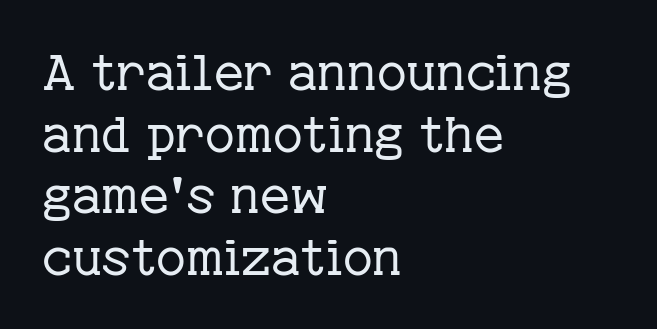
The image shows 51 px regular-weight serif type, upright; set left-aligned, line spacing 1.21x, normal letter spacing, not underlined; low stroke contrast and a medium x-height.
